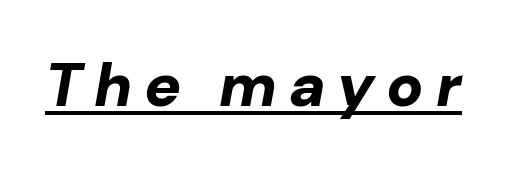
This sample carries an underscore along the baseline area. Looking at the ascenders, they clearly lean. Proportional: the letters do not fall into vertical columns. Plenty of ink on the page — the face is bold.
